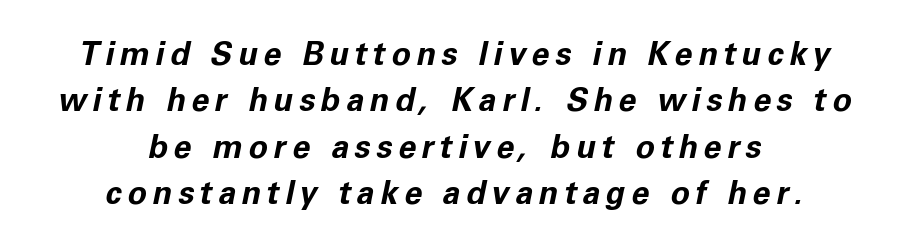
{"italic": "yes", "lean": "right", "slant_degrees": 11, "bold": "yes", "weight": "bold", "width": "normal", "stroke_contrast": "low", "x_height": "medium", "monospaced": "no", "underline": "no", "align": "center", "line_spacing": "normal", "line_spacing_ratio": 1.45, "glyph_px": 32}
